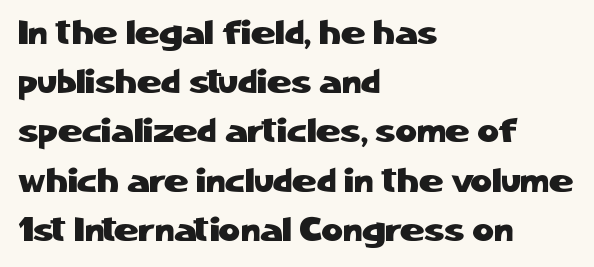
The passage shown has conventional tracking throughout. Varying glyph widths throughout — classic text-font behaviour. Posture: vertical. Vertical spacing — default. Nothing sits at the stroke ends, so this counts as sans-serif. This rendering features lettering with no underline.
